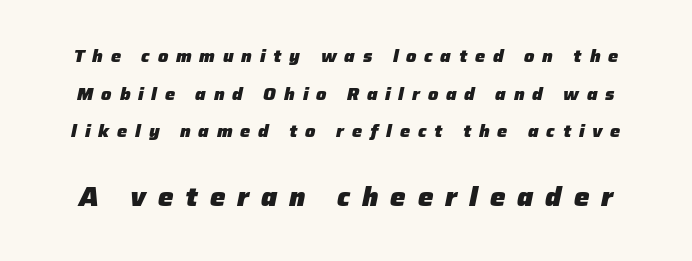
{"italic": "yes", "lean": "right", "slant_degrees": 12, "bold": "yes", "underline": "no", "line_spacing": "loose", "line_spacing_ratio": 2.22, "letter_spacing": "wide", "letter_spacing_em": 0.46, "larger_block": "second", "size_ratio": 1.53, "glyph_px": 26}
